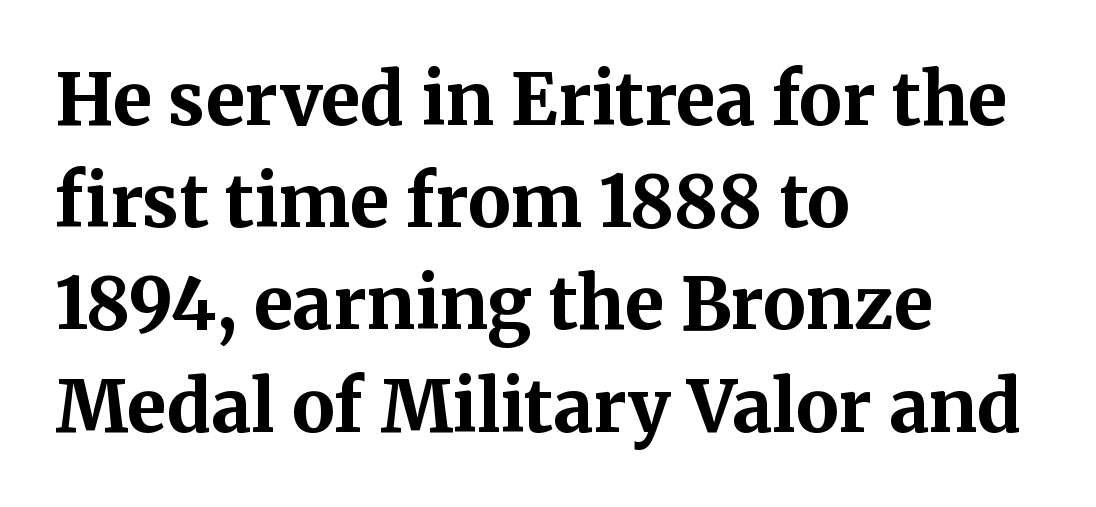
The image shows 71 px bold serif type, upright; set left-aligned, normal line spacing (1.44x), normal letter spacing, not underlined; medium stroke contrast and a medium x-height.
